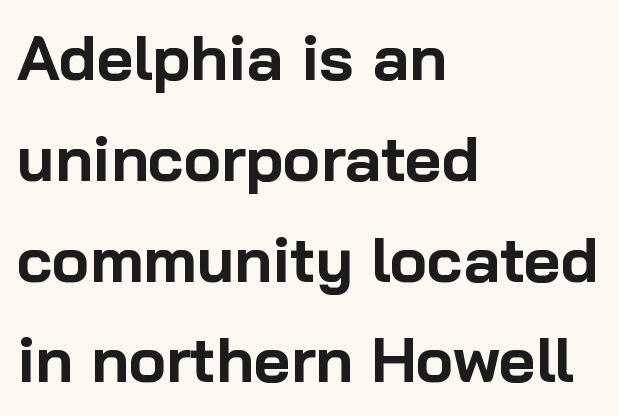
The image shows 63 px bold sans-serif type, upright; set left-aligned, normal line spacing (1.6x), normal letter spacing, not underlined; low stroke contrast and a medium x-height.
